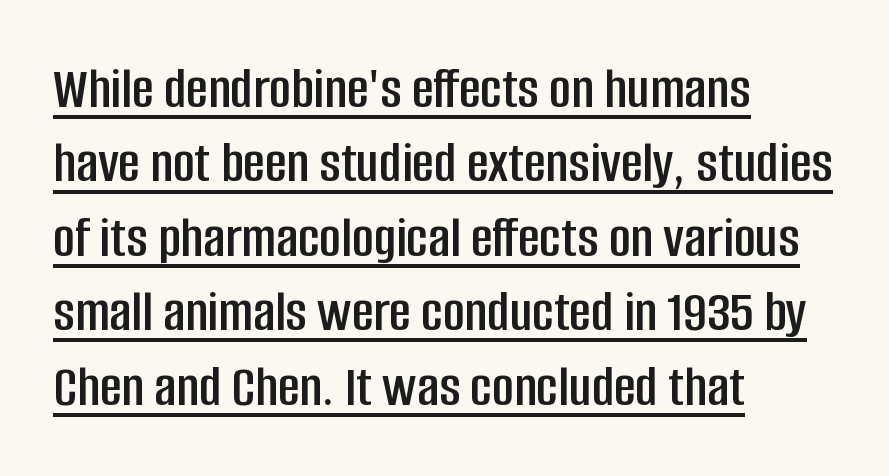
The image shows 60 px condensed sans-serif type, upright; set left-aligned, line spacing 1.24x, normal letter spacing, underlined; low stroke contrast and a large x-height.
